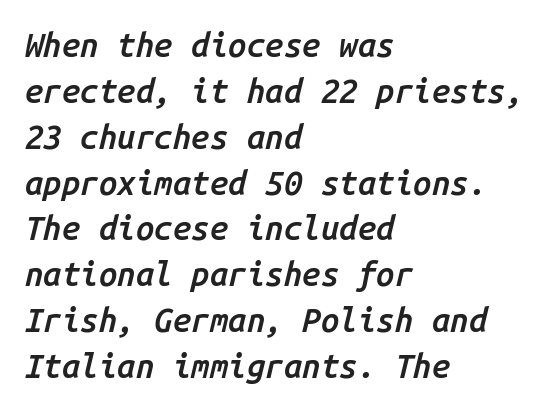
The image shows 33 px semibold type, italic (leaning right), monospaced; set left-aligned, normal line spacing (1.39x), normal letter spacing, not underlined; low stroke contrast and a medium x-height.
